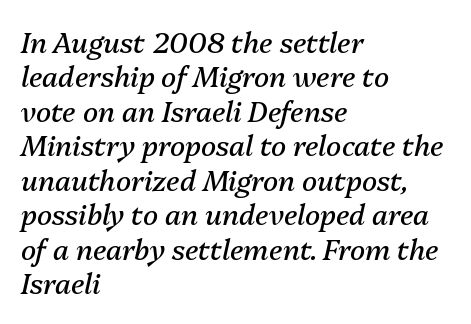
Q: Is the text bold? A: No.
Q: Is the text italic (slanted)? A: Yes, it leans right by about 13 degrees.
Q: Is the text underlined? A: No.
Q: How is the paragraph aligned? A: Left-aligned.
Q: Is the spacing between letters normal or unusually wide? A: Normal.
Q: Width (condensed, normal, or wide)? A: Normal.
Q: Stroke contrast? A: Medium.
Q: x-height? A: Medium.
Q: Monospaced? A: No.
